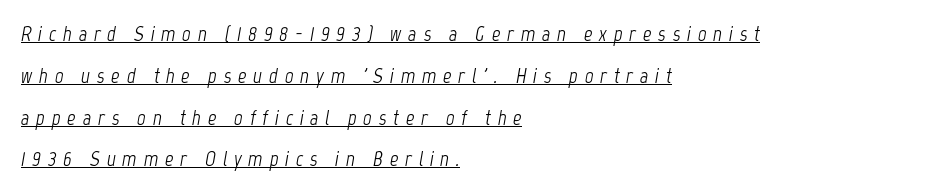
The image shows 21 px text type, italic (leaning right); set left-aligned, loose line spacing (1.99x), unusually wide letter spacing (+0.32 em), underlined.
